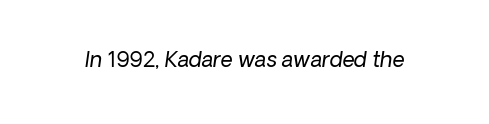
{"italic": "yes", "lean": "right", "slant_degrees": 8, "bold": "no", "underline": "no", "letter_spacing": "normal", "letter_spacing_em": 0.0, "glyph_px": 21}
